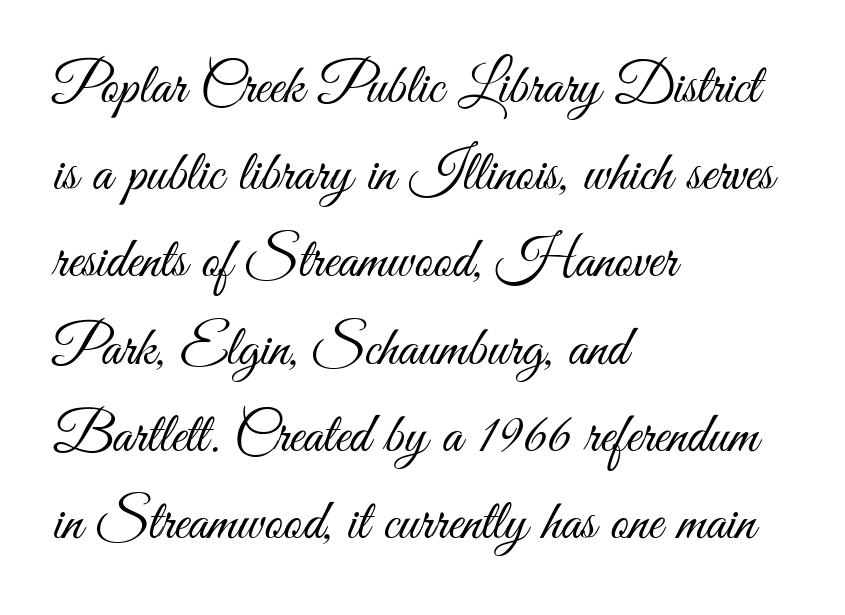
{"serif": "no", "bold": "no", "weight": "light", "width": "condensed", "stroke_contrast": "medium", "x_height": "small", "monospaced": "no", "underline": "no", "align": "left", "line_spacing": "normal", "line_spacing_ratio": 1.53, "letter_spacing": "normal", "letter_spacing_em": 0.0, "glyph_px": 57}
